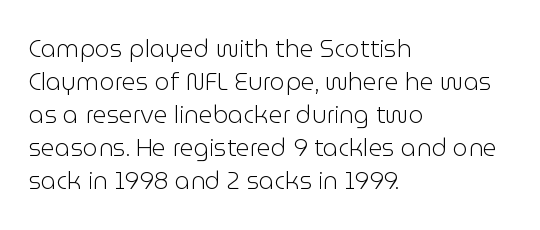
The image shows 24 px text type, upright; set left-aligned, normal line spacing (1.38x), normal letter spacing, not underlined.
